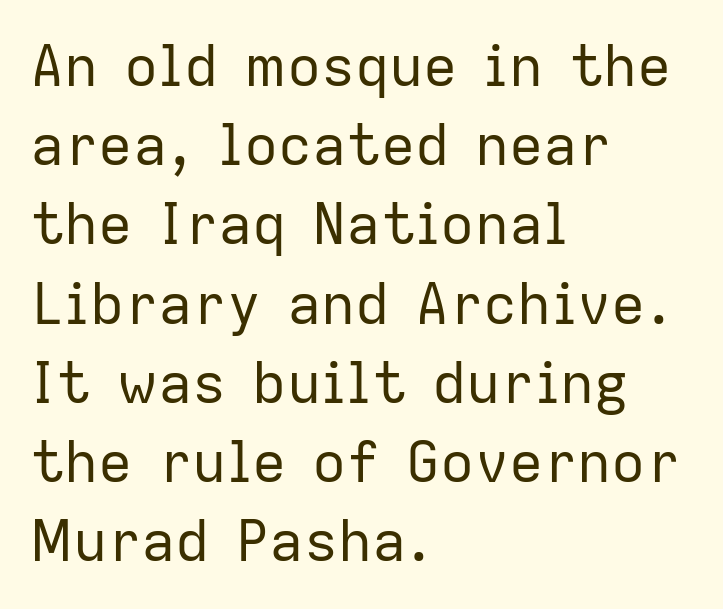
{"serif": "no", "italic": "no", "bold": "no", "weight": "regular", "width": "normal", "stroke_contrast": "low", "x_height": "medium", "monospaced": "no", "underline": "no", "align": "left", "line_spacing": "normal", "line_spacing_ratio": 1.39, "letter_spacing": "normal", "letter_spacing_em": 0.0, "glyph_px": 57}
